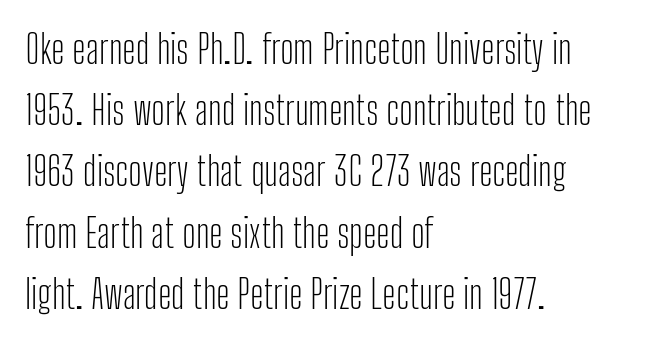
The image shows 39 px light, condensed sans-serif type, upright; set left-aligned, normal line spacing (1.57x), normal letter spacing, not underlined; low stroke contrast and a medium x-height.
